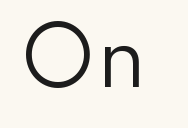
The image shows 77 px regular-weight sans-serif type, upright; set normal letter spacing, not underlined; low stroke contrast and a small x-height.
